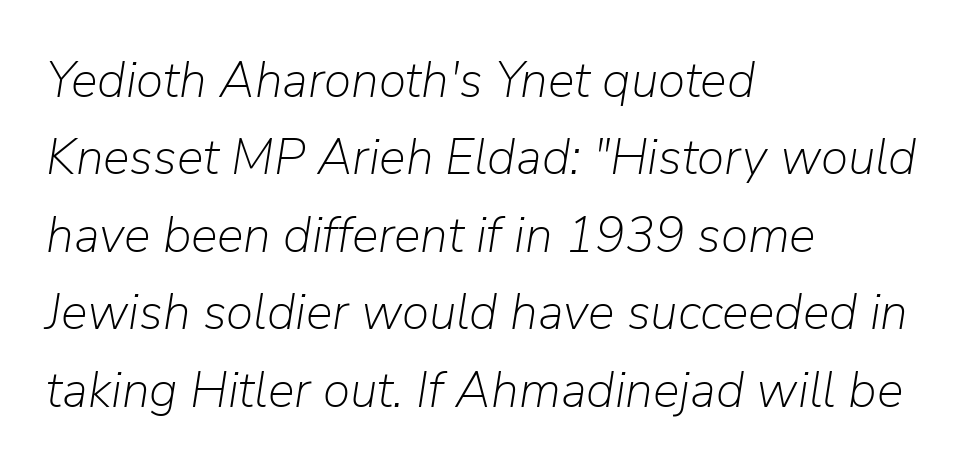
Q: Is the text bold? A: No.
Q: Is the text italic (slanted)? A: Yes, it leans right by about 9 degrees.
Q: Is the text underlined? A: No.
Q: How is the paragraph aligned? A: Left-aligned.
Q: Is the spacing between letters normal or unusually wide? A: Normal.
Q: Is the spacing between lines tight, normal or loose? A: Normal.
Q: Width (condensed, normal, or wide)? A: Normal.
Q: Stroke contrast? A: Low.
Q: x-height? A: Medium.
Q: Monospaced? A: No.
